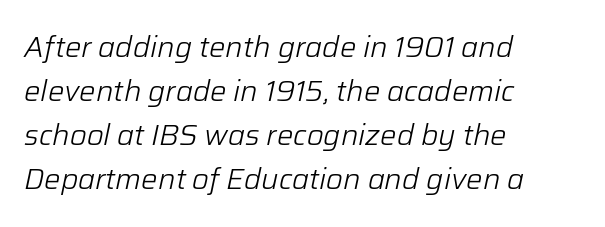
{"italic": "yes", "lean": "right", "slant_degrees": 12, "bold": "no", "weight": "light", "width": "normal", "stroke_contrast": "low", "x_height": "medium", "monospaced": "no", "underline": "no", "align": "left", "line_spacing": "normal", "line_spacing_ratio": 1.52, "letter_spacing": "normal", "letter_spacing_em": 0.0, "glyph_px": 29}
